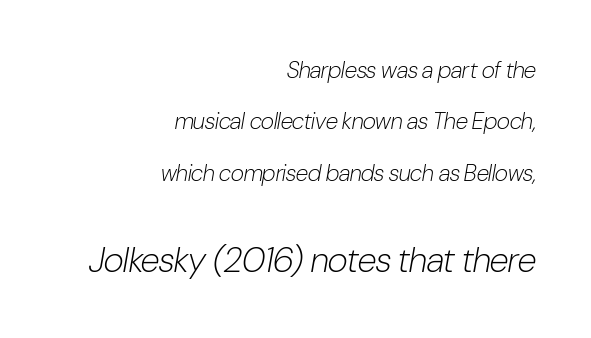
{"italic": "yes", "lean": "right", "slant_degrees": 10, "bold": "no", "weight": "light", "width": "condensed", "stroke_contrast": "low", "x_height": "medium", "monospaced": "no", "underline": "no", "align": "right", "line_spacing": "loose", "line_spacing_ratio": 2.23, "letter_spacing": "normal", "letter_spacing_em": 0.0, "larger_block": "second", "size_ratio": 1.52, "glyph_px": 35}
